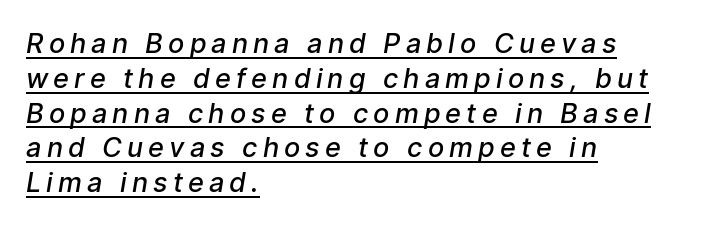
{"bold": "semi", "underline": "yes", "align": "left", "line_spacing": "normal", "line_spacing_ratio": 1.29, "glyph_px": 27}
